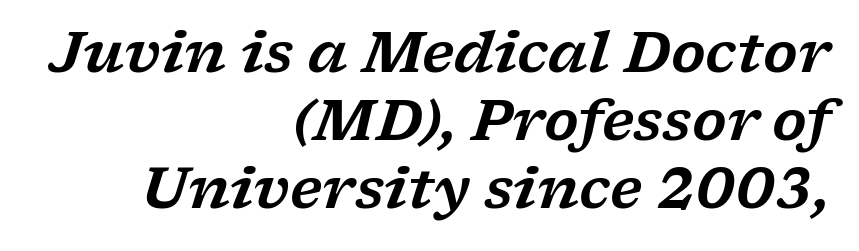
Q: Is the text italic (slanted)? A: Yes, it leans right by about 17 degrees.
Q: Is the typeface a serif or a sans-serif typeface? A: Serif.
Q: Is the text underlined? A: No.
Q: How is the paragraph aligned? A: Right-aligned.
Q: Is the spacing between letters normal or unusually wide? A: Normal.
Q: Width (condensed, normal, or wide)? A: Wide.
Q: Stroke contrast? A: Low.
Q: x-height? A: Medium.
Q: Monospaced? A: No.
